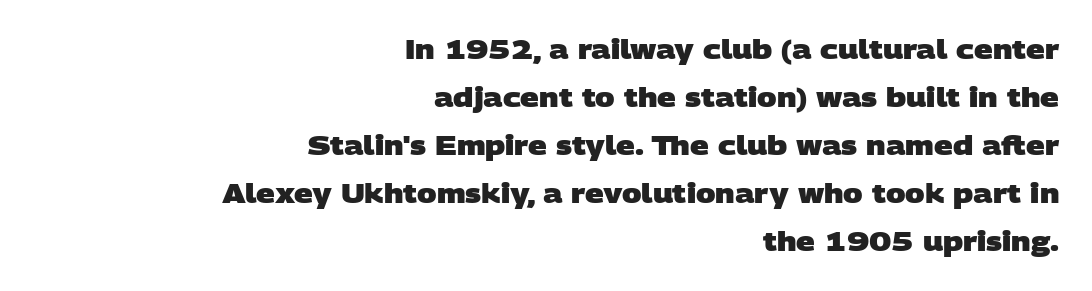
The rendering uses a bold face; every stroke is thick and dark. The type is set solid horizontally, with unmodified tracking. The rag falls on the left side of this text block. Type without underlining.
